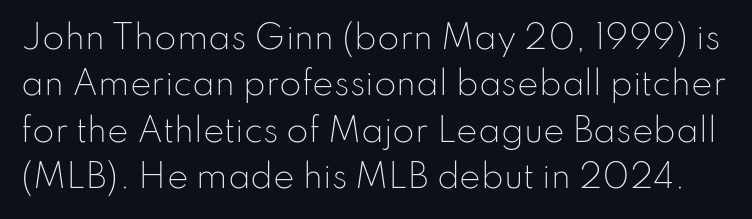
{"serif": "no", "italic": "no", "bold": "no", "weight": "light", "width": "normal", "stroke_contrast": "low", "x_height": "small", "monospaced": "no", "underline": "no", "line_spacing": "normal", "line_spacing_ratio": 1.45, "letter_spacing": "normal", "letter_spacing_em": 0.0, "glyph_px": 32}
